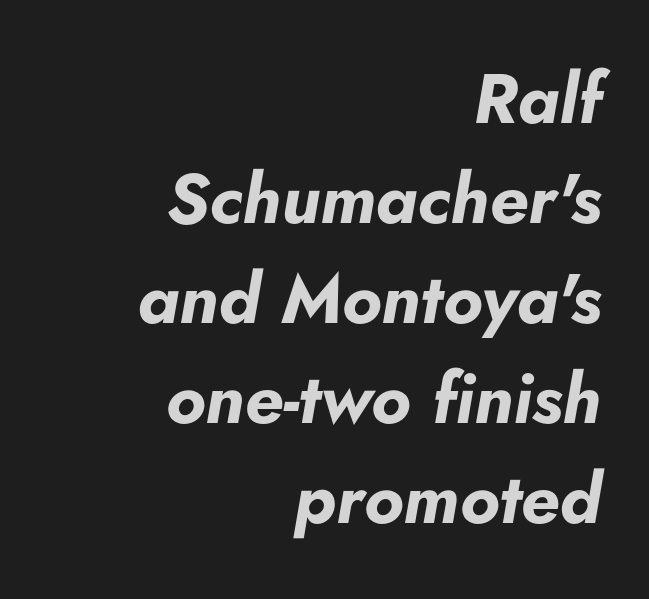
The lines sit at an ordinary, default distance from one another. Italic? Definitely — the glyphs are oblique. Varying glyph widths throughout — classic text-font behaviour. The paragraph has a hard right edge and a soft left edge.
